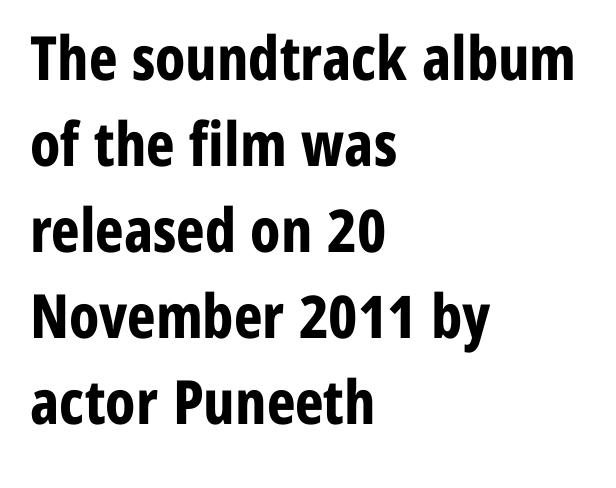
{"serif": "no", "italic": "no", "bold": "yes", "weight": "bold", "width": "condensed", "stroke_contrast": "low", "x_height": "medium", "monospaced": "no", "underline": "no", "align": "left", "line_spacing": "normal", "line_spacing_ratio": 1.41, "letter_spacing": "normal", "letter_spacing_em": 0.0, "glyph_px": 61}
